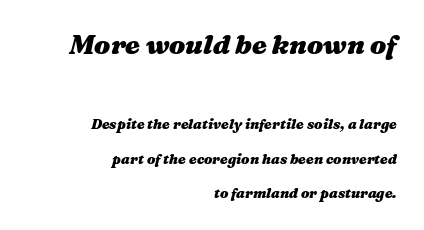
The image shows 27 px bold type, italic (leaning right); set right-aligned, loose line spacing (2.47x), normal letter spacing, not underlined; the first (top) block is 1.93x larger.
